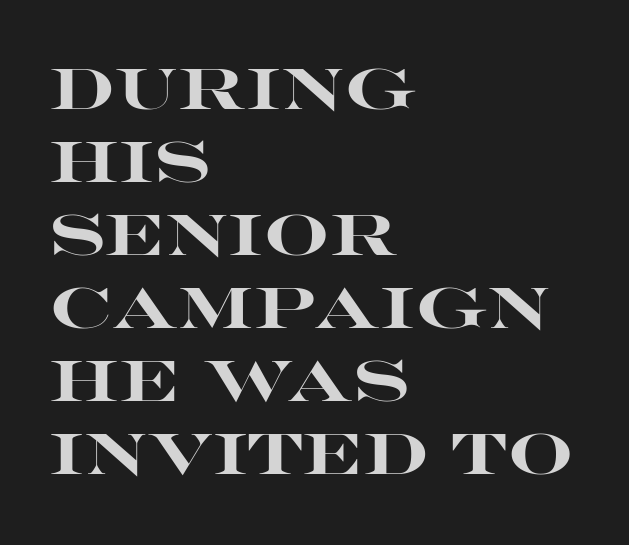
The lettering stays uniformly vertical, giving the passage a roman look. The passage is arranged the way most books set body copy — flush left. This sample uses plain, unmodified letter spacing. A full-strength bold gives these letters their thick strokes. Horizontal bands of white between lines are of average thickness. Has an underline been added? It has not.
